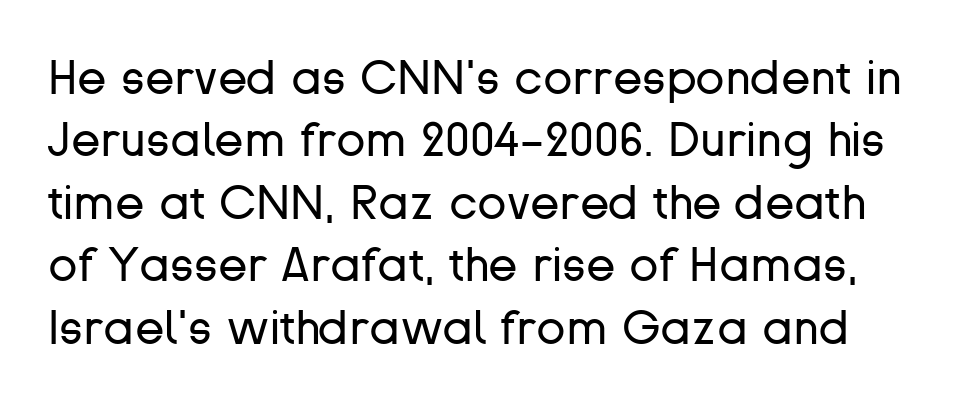
The image shows 48 px regular-weight sans-serif type, upright; set normal line spacing (1.3x), normal letter spacing, not underlined; low stroke contrast and a medium x-height.
